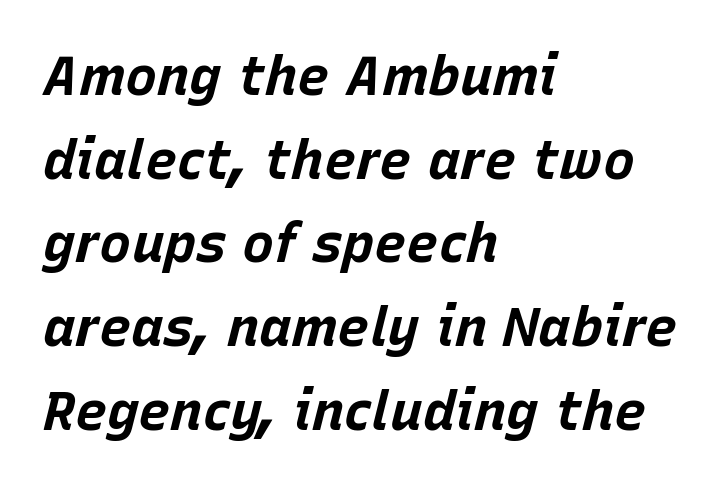
Q: Is the text bold? A: Yes.
Q: Is the text italic (slanted)? A: Yes, it leans right by about 15 degrees.
Q: Is the text underlined? A: No.
Q: How is the paragraph aligned? A: Left-aligned.
Q: Is the spacing between letters normal or unusually wide? A: Normal.
Q: Is the spacing between lines tight, normal or loose? A: Normal.
Q: Width (condensed, normal, or wide)? A: Normal.
Q: Stroke contrast? A: Low.
Q: x-height? A: Large.
Q: Monospaced? A: No.
